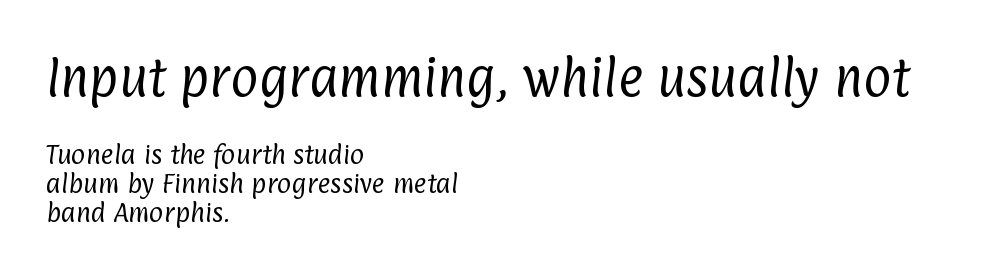
Q: Is the text bold? A: No.
Q: Is the typeface a serif or a sans-serif typeface? A: Sans-serif.
Q: Is the text underlined? A: No.
Q: How is the paragraph aligned? A: Left-aligned.
Q: Is the spacing between letters normal or unusually wide? A: Normal.
Q: Is the spacing between lines tight, normal or loose? A: Normal.
Q: Which block of text is set in a larger size, the first (top) or the second (bottom)? A: The first (top) one.
Q: Width (condensed, normal, or wide)? A: Condensed.
Q: Stroke contrast? A: Low.
Q: x-height? A: Medium.
Q: Monospaced? A: No.
